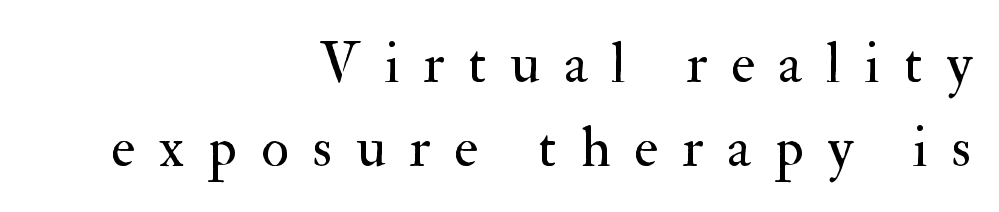
The image shows 57 px regular-weight serif type, upright; set right-aligned, normal line spacing (1.47x), unusually wide letter spacing (+0.42 em), not underlined; medium stroke contrast and a small x-height.
